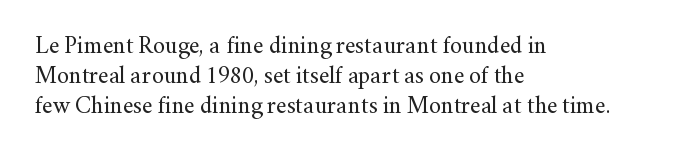
Honestly, there is no underline to notice here at all. The font's upright variant was chosen for this text. Horizontally, the lines are justified to the leading edge only. Bold? No — there's no thickening of the strokes.
